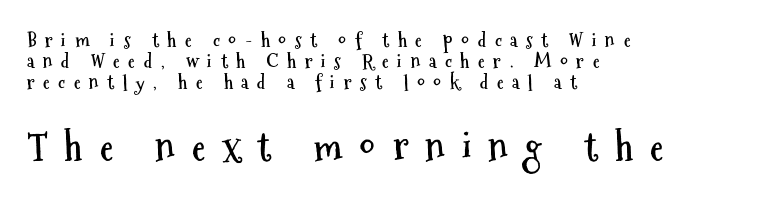
Letters rest on an invisible, unmarked baseline. This layout puts the modest block above and the oversized block below. Every row of glyphs begins at an identical x-position on the left. Looks like regular typesetting: each glyph gets only the width it needs. Unlike a traditional serif, this face leaves its strokes unadorned.
